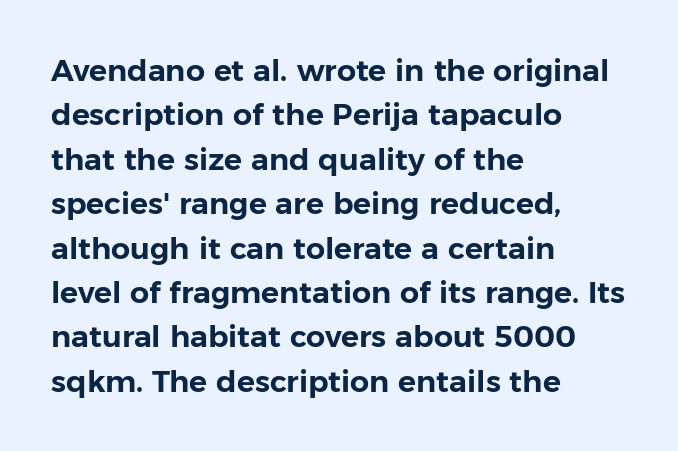
{"serif": "no", "italic": "no", "width": "normal", "stroke_contrast": "low", "x_height": "medium", "monospaced": "no", "underline": "no", "align": "left", "line_spacing": "normal", "line_spacing_ratio": 1.48, "letter_spacing": "normal", "letter_spacing_em": 0.0, "glyph_px": 30}
